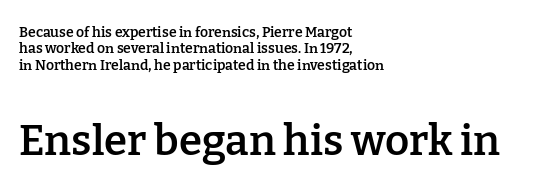
The image shows 42 px semibold serif type, upright; set left-aligned, line spacing 1.17x, normal letter spacing, not underlined; the second (bottom) block is 3.0x larger; low stroke contrast and a medium x-height.
